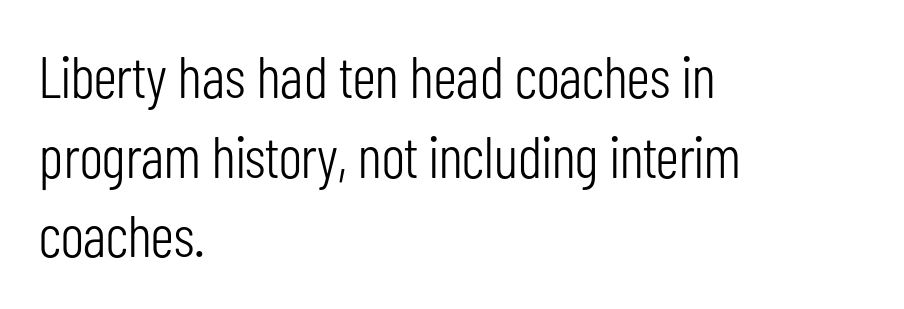
Is the type heavy? It reads as light-to-regular instead. Interline gaps are of average width in this sample. A bare baseline throughout the passage. A classic flush-left, rag-right setting is used for this passage.
